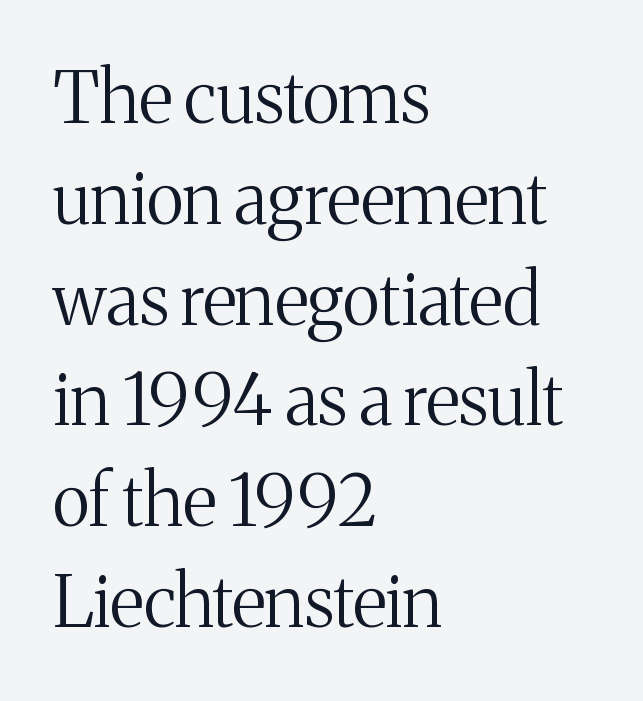
The passage shown is typed in a proportional face where columns would drift. Anything drawn beneath the words? Only blank space. Notice how the stems are strictly vertical — no italics here. The horizontal fit of the characters is conventional and even. A typesetter would label this face a serif. Think standard paragraph weight, or any step lighter than that.
